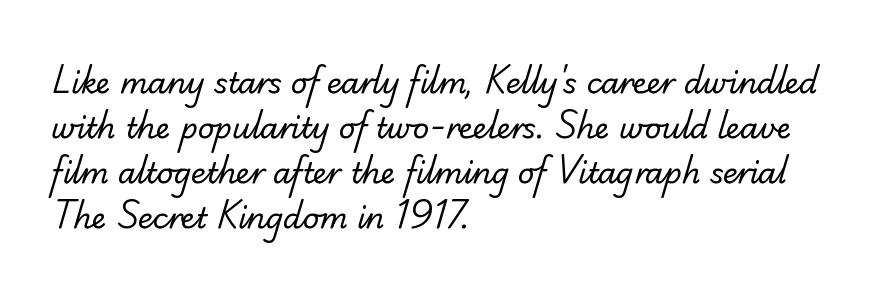
The image shows 29 px regular-weight sans-serif type; set left-aligned, normal line spacing (1.55x), normal letter spacing, not underlined; low stroke contrast and a small x-height.
